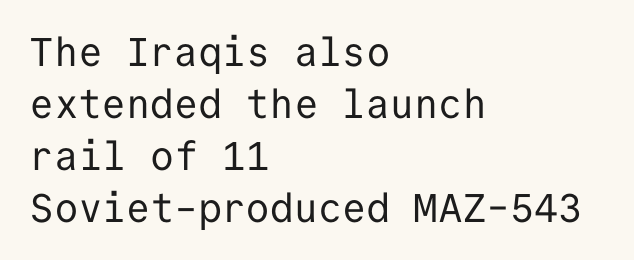
{"serif": "no", "italic": "no", "bold": "no", "weight": "regular", "width": "normal", "stroke_contrast": "low", "x_height": "medium", "monospaced": "yes", "underline": "no", "align": "left", "line_spacing": "normal", "line_spacing_ratio": 1.3, "letter_spacing": "normal", "letter_spacing_em": 0.0, "glyph_px": 40}
